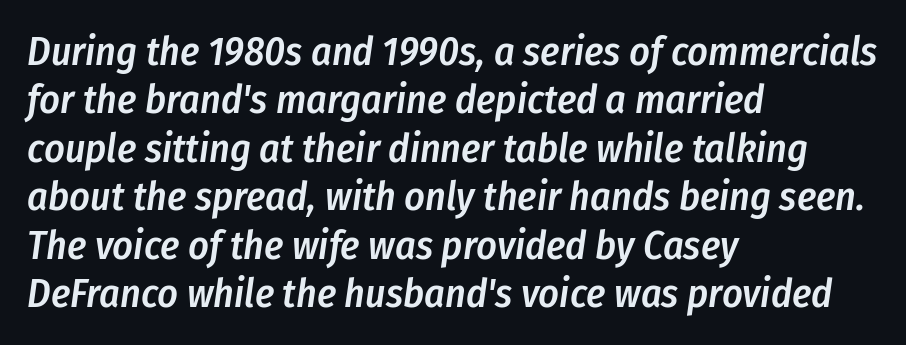
The space beneath each line is pristine and unruled. It's the slanting kind of type. Stroke thickness is moderately raised; the sample reads as semibold. The ragged edge is on the right, which tells us the setting is flush left.
